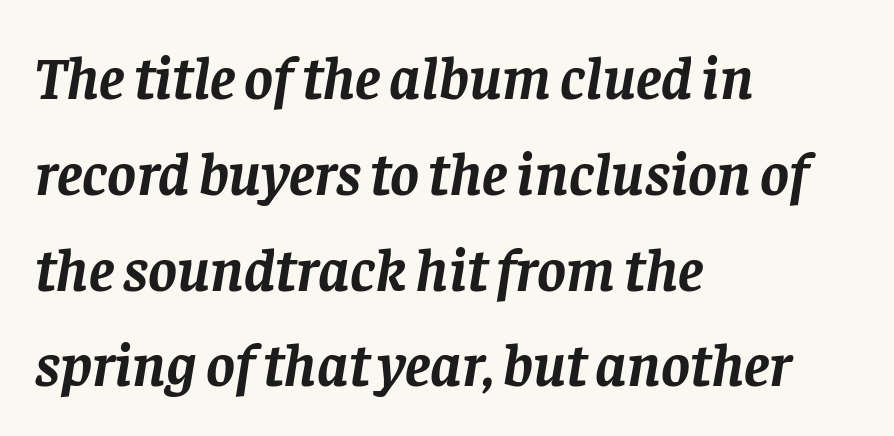
The image shows 61 px semibold serif type, italic (leaning right); set left-aligned, normal line spacing (1.57x), normal letter spacing, not underlined; low stroke contrast and a large x-height.
